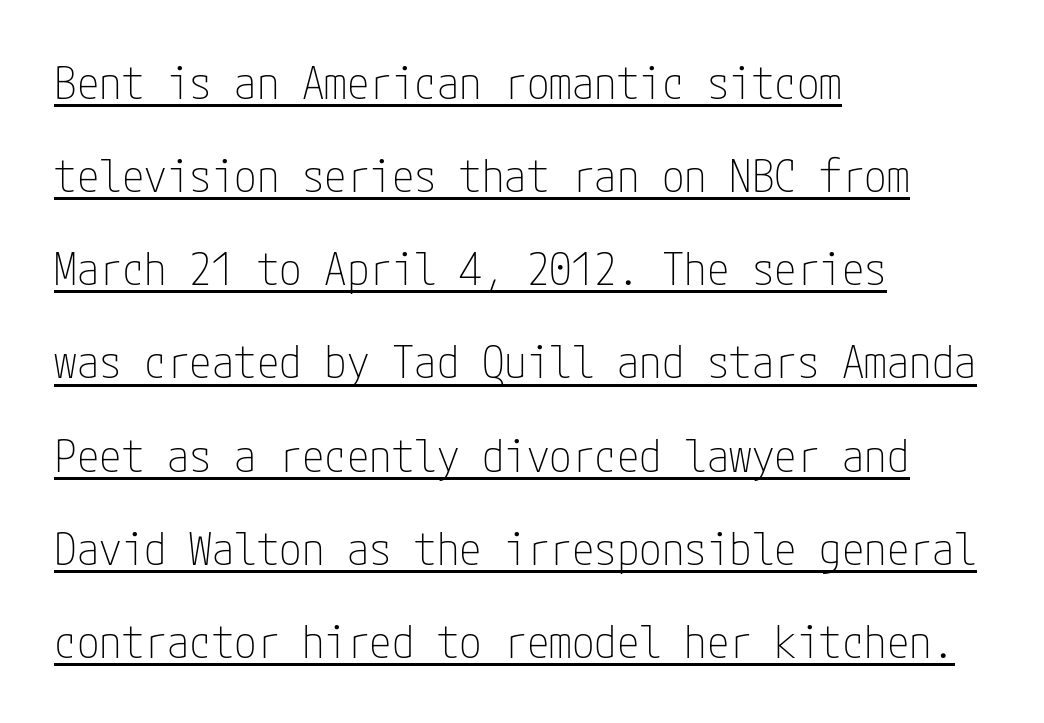
The specimen reads as upright at a glance. This sample is left-justified, so line endings fall wherever the words run out. One glance says open: line gaps are wider than usual. Honestly, the letter spacing is just normal — you wouldn't notice it. Every word sits above its own underline. This reads as an unemphasized weight, regular at the heaviest.
